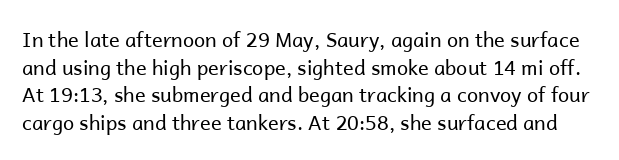
The image shows 20 px text type, upright; set normal line spacing (1.38x), normal letter spacing, not underlined.
